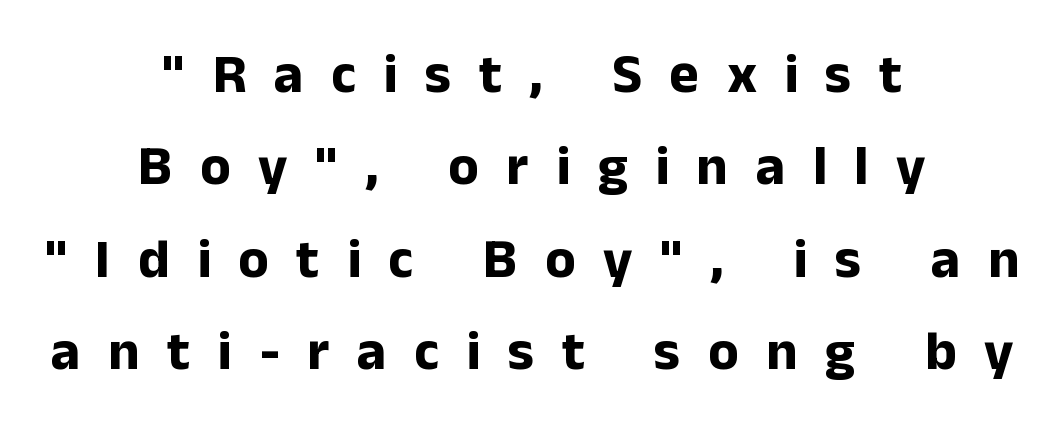
{"serif": "no", "italic": "no", "bold": "yes", "weight": "bold", "width": "normal", "stroke_contrast": "low", "x_height": "medium", "monospaced": "no", "underline": "no", "align": "center", "line_spacing": "normal", "line_spacing_ratio": 1.65, "letter_spacing": "wide", "letter_spacing_em": 0.49, "glyph_px": 56}
